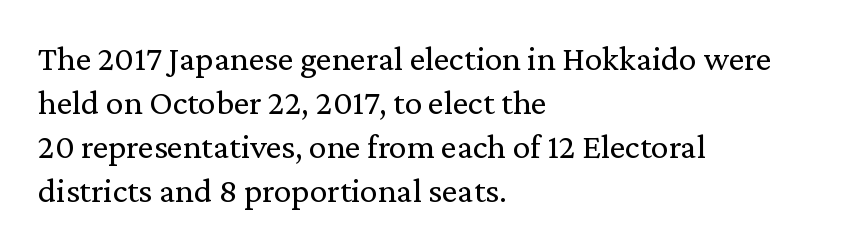
No extra ink here — the face is not bold. Visually the block forms a straight wall on the left and a jagged coastline on the right. Old-style or modern, the face here clearly has serifs. A typesetter would mark this as roman, not italic. Character widths vary here, with narrow letters taking less room than wide ones. Words float on clear page, feet unadorned.
